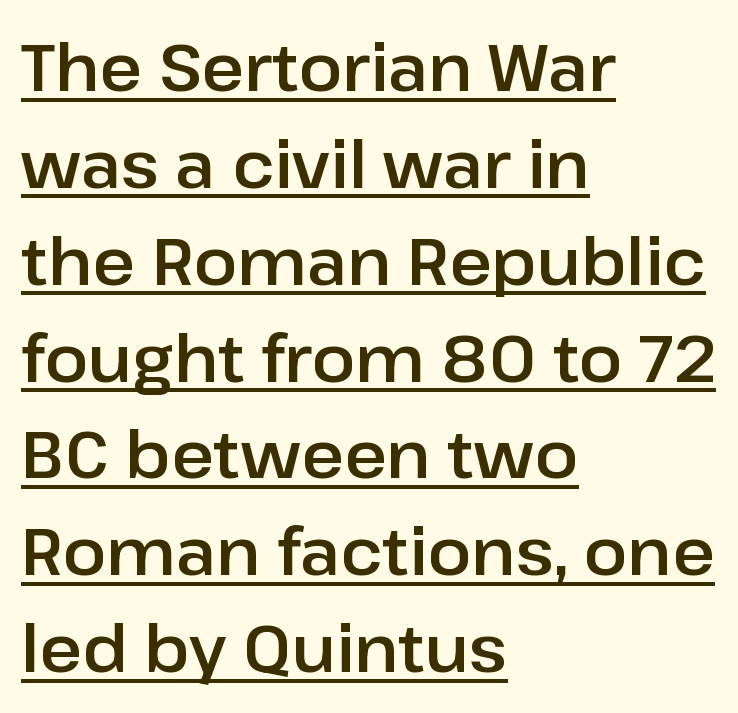
{"serif": "no", "italic": "no", "width": "normal", "stroke_contrast": "low", "x_height": "medium", "monospaced": "no", "underline": "yes", "align": "left", "line_spacing": "normal", "line_spacing_ratio": 1.49, "letter_spacing": "normal", "letter_spacing_em": 0.0, "glyph_px": 65}
